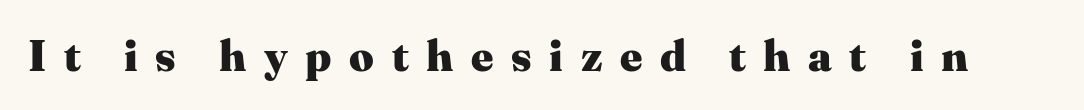
{"serif": "yes", "italic": "no", "bold": "yes", "weight": "heavy", "width": "normal", "stroke_contrast": "medium", "x_height": "medium", "monospaced": "no", "underline": "no", "letter_spacing": "wide", "letter_spacing_em": 0.41, "glyph_px": 43}
